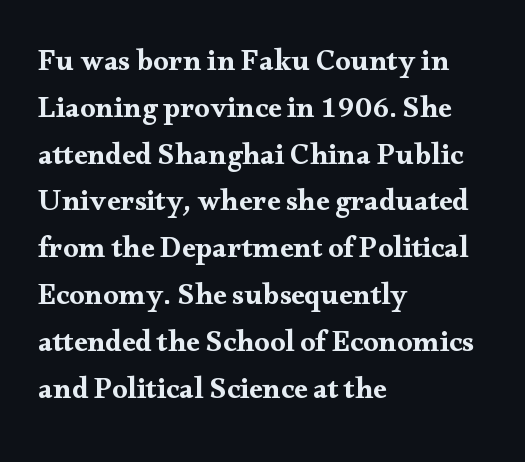
{"serif": "yes", "italic": "no", "width": "wide", "stroke_contrast": "medium", "x_height": "small", "monospaced": "no", "underline": "no", "align": "left", "line_spacing": "normal", "line_spacing_ratio": 1.56, "letter_spacing": "normal", "letter_spacing_em": 0.0, "glyph_px": 30}
